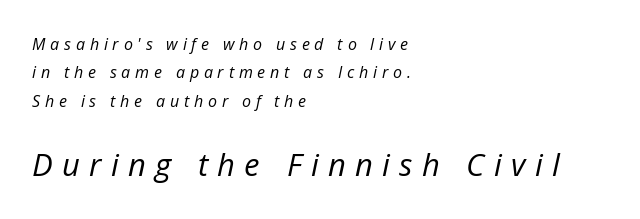
There's an unmistakable incline to the writing here. The weight tops out at a normal text grade. Small over large — that's the arrangement of the two blocks here. One-word summary of the alignment: left. Observe the wide spacing: letters keep a clear distance from each other.
